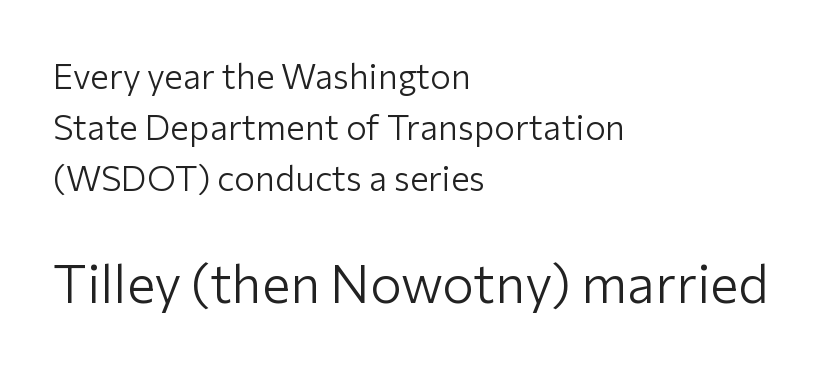
The image shows 53 px light sans-serif type, upright; set left-aligned, normal line spacing (1.46x), normal letter spacing, not underlined; the second (bottom) block is 1.51x larger; low stroke contrast and a medium x-height.
